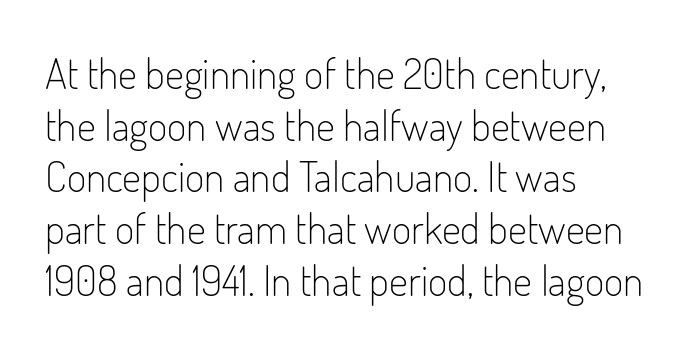
Q: Is the text bold? A: No.
Q: Is the text italic (slanted)? A: No, it is upright.
Q: Is the typeface a serif or a sans-serif typeface? A: Sans-serif.
Q: Is the text underlined? A: No.
Q: How is the paragraph aligned? A: Left-aligned.
Q: Is the spacing between letters normal or unusually wide? A: Normal.
Q: Width (condensed, normal, or wide)? A: Condensed.
Q: Stroke contrast? A: Low.
Q: x-height? A: Small.
Q: Monospaced? A: No.
